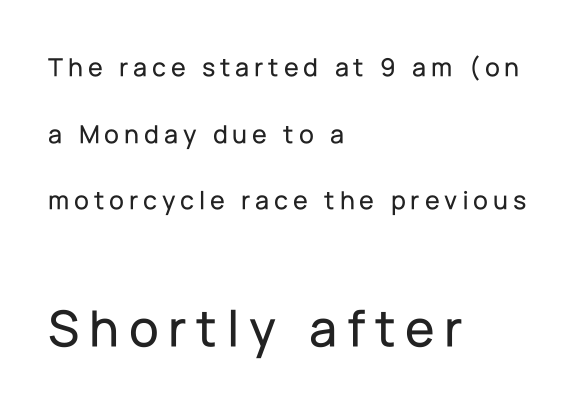
{"serif": "no", "italic": "no", "width": "normal", "stroke_contrast": "low", "x_height": "medium", "monospaced": "no", "underline": "no", "align": "left", "line_spacing": "loose", "line_spacing_ratio": 2.47, "larger_block": "second", "size_ratio": 2.0, "glyph_px": 54}
